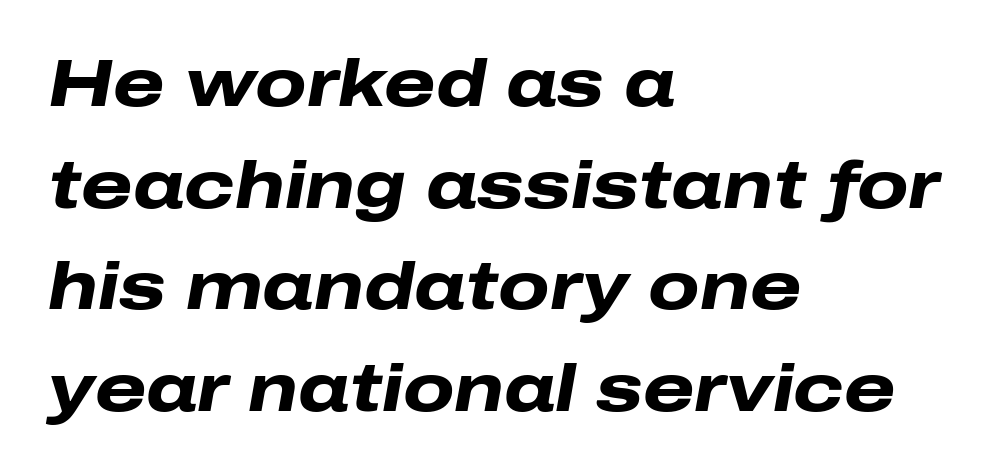
Q: Is the text bold? A: Yes.
Q: Is the text italic (slanted)? A: Yes, it leans right by about 10 degrees.
Q: Is the text underlined? A: No.
Q: How is the paragraph aligned? A: Left-aligned.
Q: Is the spacing between letters normal or unusually wide? A: Normal.
Q: Is the spacing between lines tight, normal or loose? A: Normal.
Q: Width (condensed, normal, or wide)? A: Wide.
Q: Stroke contrast? A: Low.
Q: x-height? A: Medium.
Q: Monospaced? A: No.
